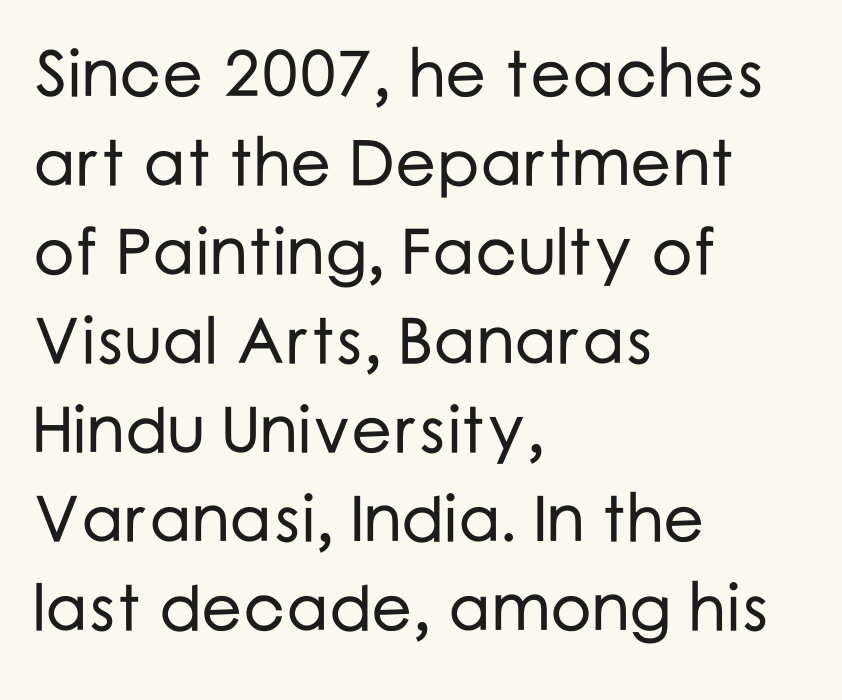
{"serif": "no", "italic": "no", "width": "normal", "stroke_contrast": "low", "x_height": "medium", "monospaced": "no", "underline": "no", "align": "left", "line_spacing": "normal", "line_spacing_ratio": 1.37, "letter_spacing": "normal", "letter_spacing_em": 0.0, "glyph_px": 65}
